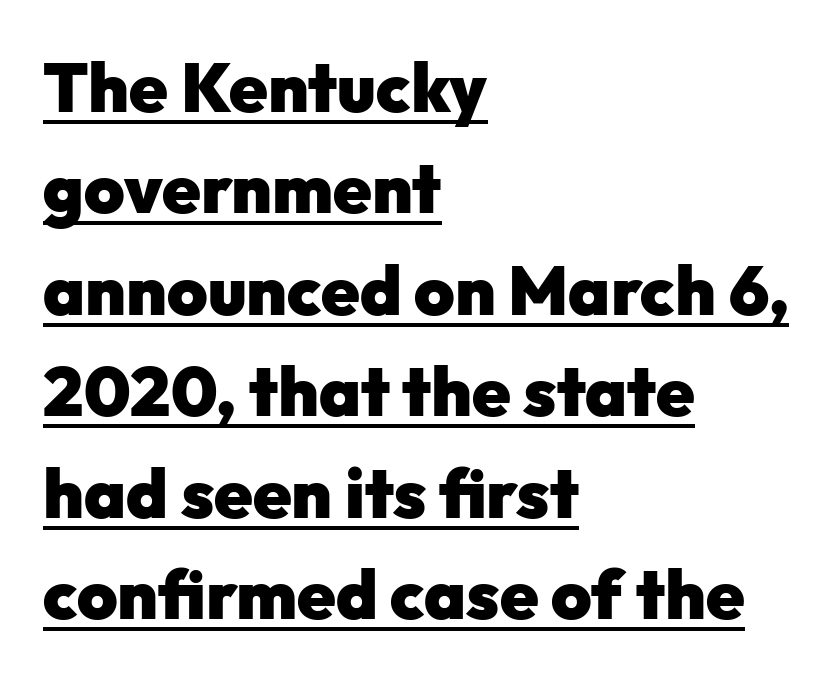
Q: Is the text bold? A: Yes.
Q: Is the text italic (slanted)? A: No, it is upright.
Q: Is the typeface a serif or a sans-serif typeface? A: Sans-serif.
Q: Is the text underlined? A: Yes.
Q: How is the paragraph aligned? A: Left-aligned.
Q: Is the spacing between letters normal or unusually wide? A: Normal.
Q: Is the spacing between lines tight, normal or loose? A: Normal.
Q: Width (condensed, normal, or wide)? A: Normal.
Q: Stroke contrast? A: Low.
Q: x-height? A: Medium.
Q: Monospaced? A: No.
